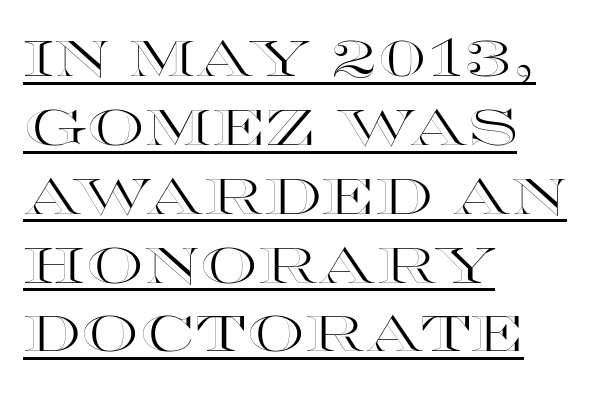
{"italic": "no", "width": "wide", "x_height": "large", "monospaced": "no", "underline": "yes", "align": "left", "line_spacing": "normal", "line_spacing_ratio": 1.35, "letter_spacing": "normal", "letter_spacing_em": 0.0, "glyph_px": 51}
